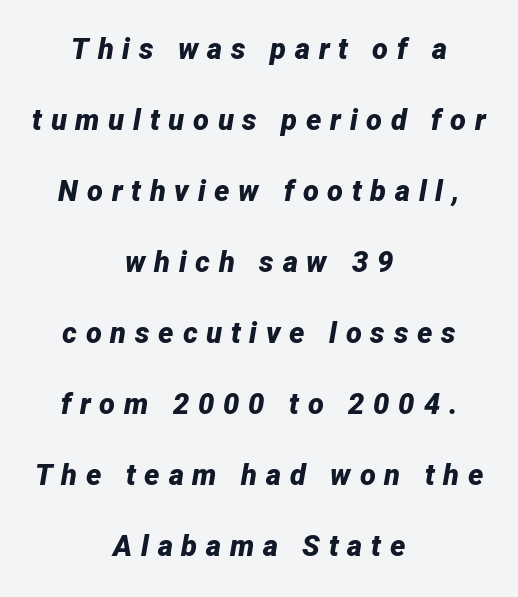
{"italic": "yes", "lean": "right", "slant_degrees": 12, "bold": "yes", "weight": "bold", "width": "normal", "stroke_contrast": "low", "x_height": "medium", "monospaced": "no", "underline": "no", "align": "center", "line_spacing": "loose", "line_spacing_ratio": 2.45, "letter_spacing": "wide", "letter_spacing_em": 0.3, "glyph_px": 29}
